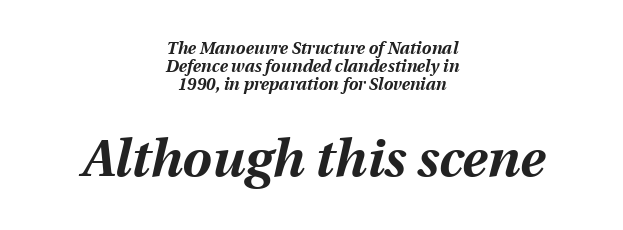
Beneath every word, the page is bare. Centered paragraph, ragged on both sides. Here the second block reads like a headline and the first like body copy. These lines huddle together more closely than default settings would place them.
